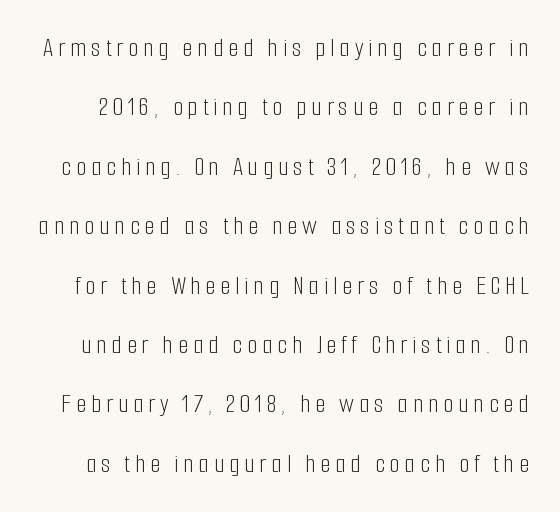
The image shows 27 px text type, upright; set loose line spacing (2.2x), not underlined.
